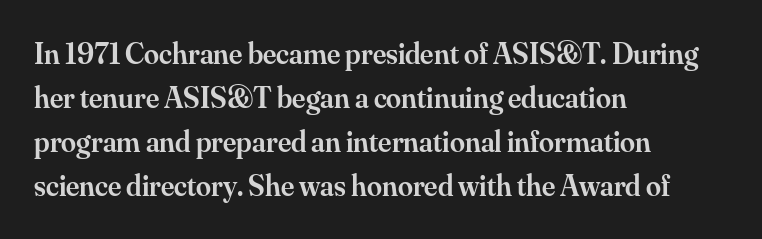
Q: Is the text bold? A: Semi-bold.
Q: Is the text italic (slanted)? A: No, it is upright.
Q: Is the typeface a serif or a sans-serif typeface? A: Serif.
Q: Is the text underlined? A: No.
Q: How is the paragraph aligned? A: Left-aligned.
Q: Is the spacing between letters normal or unusually wide? A: Normal.
Q: Is the spacing between lines tight, normal or loose? A: Normal.
Q: Width (condensed, normal, or wide)? A: Normal.
Q: Stroke contrast? A: Medium.
Q: x-height? A: Small.
Q: Monospaced? A: No.
